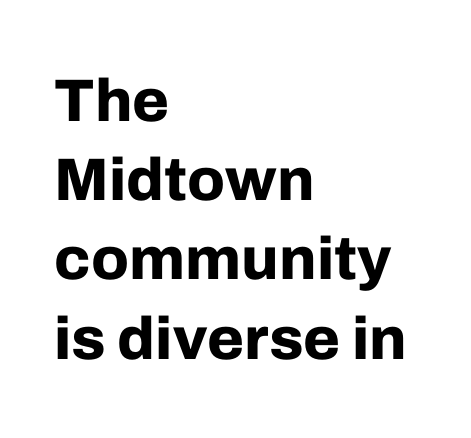
The image shows 60 px bold sans-serif type, upright; set left-aligned, normal line spacing (1.32x), normal letter spacing, not underlined; low stroke contrast and a medium x-height.
